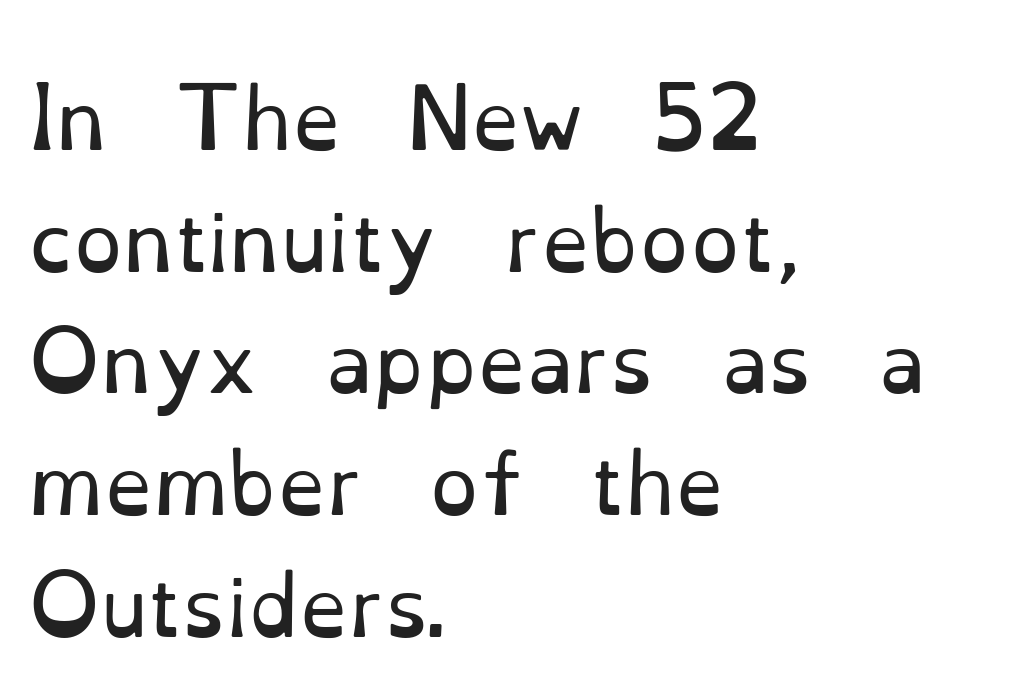
{"serif": "yes", "italic": "no", "bold": "no", "weight": "regular", "width": "normal", "stroke_contrast": "low", "x_height": "small", "monospaced": "no", "underline": "no", "align": "left", "line_spacing": "normal", "line_spacing_ratio": 1.56, "letter_spacing": "normal", "letter_spacing_em": 0.0, "glyph_px": 78}
